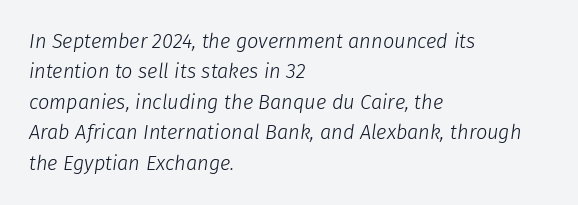
{"italic": "yes", "lean": "right", "slant_degrees": 8, "bold": "no", "underline": "no", "align": "left", "line_spacing": "normal", "line_spacing_ratio": 1.52, "letter_spacing": "normal", "letter_spacing_em": 0.0, "glyph_px": 20}
